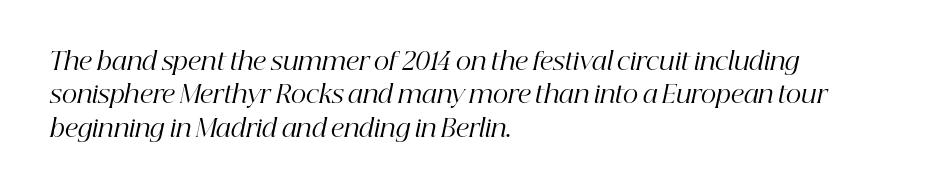
The image shows 24 px text type, italic (leaning right); set left-aligned, normal line spacing (1.39x), normal letter spacing, not underlined.
